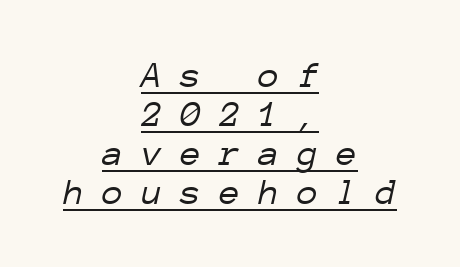
The image shows 38 px light type, italic (leaning right), monospaced; set centered, tight line spacing (1.03x), unusually wide letter spacing (+0.48 em), underlined; low stroke contrast and a medium x-height.
